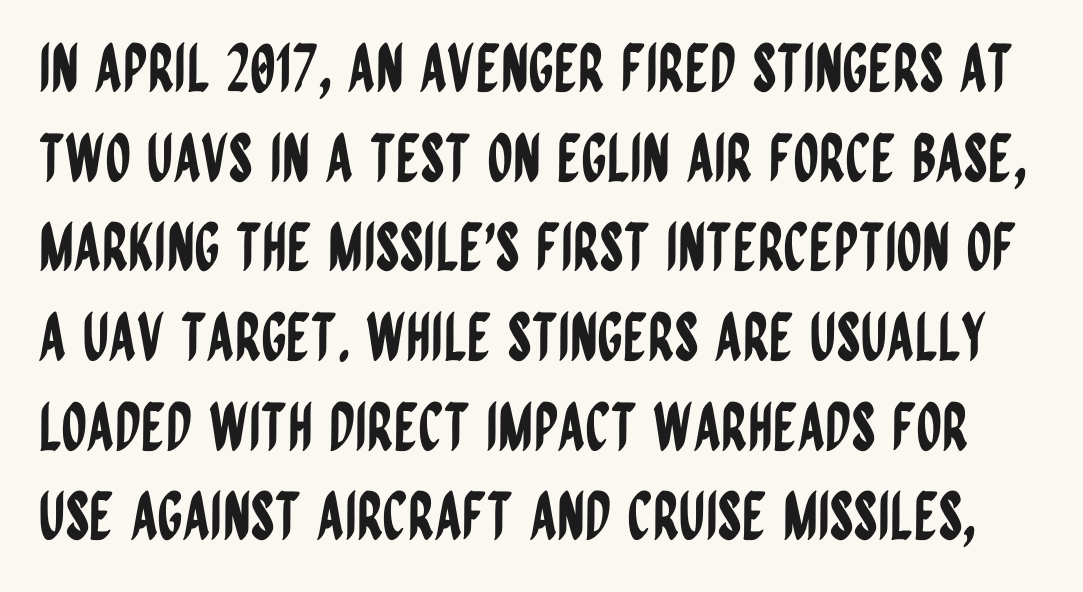
Stroke terminals: plain, sans-serif. The letters advance in unequal steps, a hallmark of proportional type. Does extra space separate the letters? No, they use regular spacing. Tall strokes in this sample are plumb rather than angled. Anything drawn beneath the words? Only blank space.
